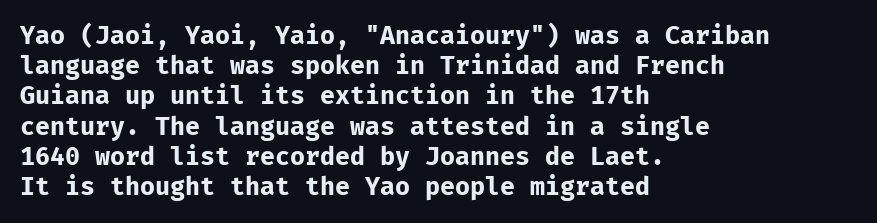
The image shows 25 px bold type, upright; set left-aligned, line spacing 1.21x, normal letter spacing, not underlined.
